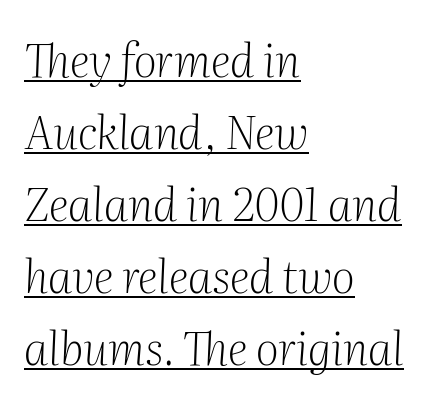
{"serif": "yes", "italic": "yes", "lean": "right", "slant_degrees": 2, "bold": "no", "weight": "light", "width": "normal", "stroke_contrast": "medium", "x_height": "medium", "monospaced": "no", "underline": "yes", "align": "left", "line_spacing": "normal", "line_spacing_ratio": 1.6, "letter_spacing": "normal", "letter_spacing_em": 0.0, "glyph_px": 45}
